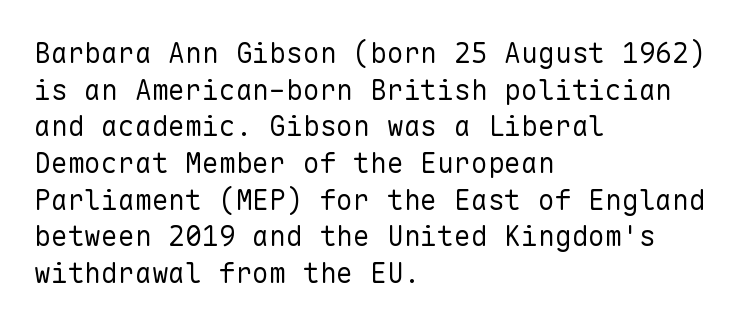
Q: Is the text bold? A: No.
Q: Is the text italic (slanted)? A: No, it is upright.
Q: Is the typeface a serif or a sans-serif typeface? A: Sans-serif.
Q: Is the text underlined? A: No.
Q: How is the paragraph aligned? A: Left-aligned.
Q: Is the spacing between letters normal or unusually wide? A: Normal.
Q: Is the spacing between lines tight, normal or loose? A: Normal.
Q: Width (condensed, normal, or wide)? A: Normal.
Q: Stroke contrast? A: Low.
Q: x-height? A: Medium.
Q: Monospaced? A: Yes.
